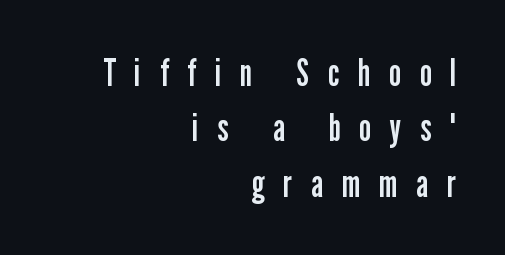
{"serif": "no", "italic": "no", "bold": "no", "weight": "regular", "width": "condensed", "stroke_contrast": "low", "x_height": "medium", "monospaced": "no", "underline": "no", "align": "right", "line_spacing": "normal", "line_spacing_ratio": 1.46, "letter_spacing": "wide", "letter_spacing_em": 0.5, "glyph_px": 38}
